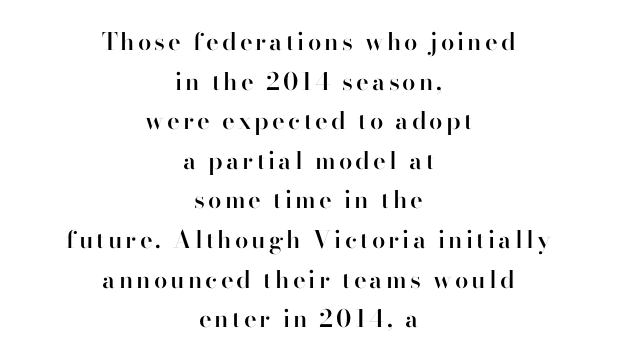
The image shows 24 px text type, upright; set centered, normal line spacing (1.65x), not underlined.
